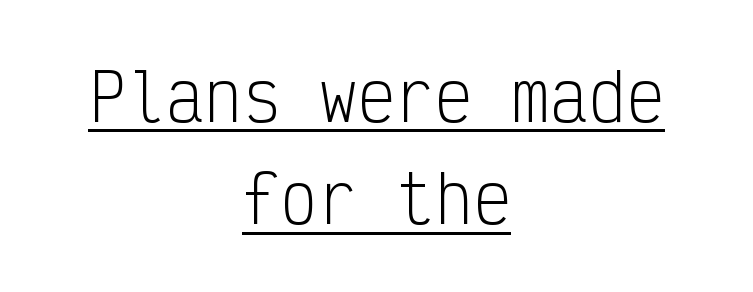
Looks like someone drew a line under every word here. Quick note: not italic, upright. This sample uses plain, unmodified letter spacing. The designer went with a sans here, leaving each stem footless.
